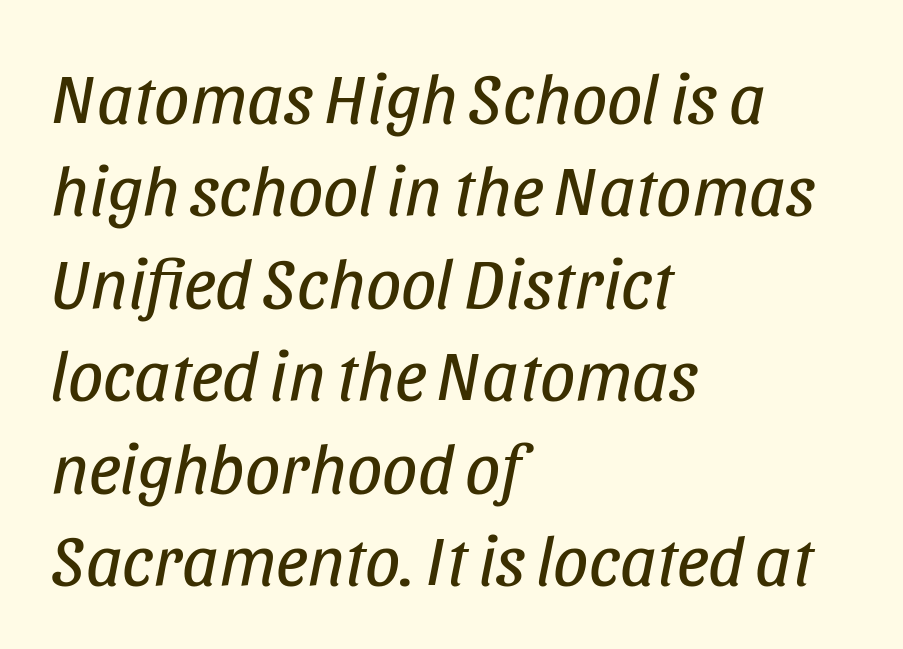
{"italic": "yes", "lean": "right", "slant_degrees": 11, "bold": "no", "weight": "regular", "width": "condensed", "stroke_contrast": "low", "x_height": "large", "monospaced": "no", "underline": "no", "align": "left", "line_spacing": "normal", "line_spacing_ratio": 1.32, "letter_spacing": "normal", "letter_spacing_em": 0.0, "glyph_px": 70}
